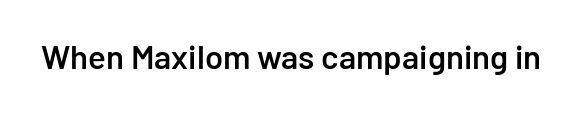
Q: Is the text bold? A: Semi-bold.
Q: Is the text italic (slanted)? A: No, it is upright.
Q: Is the typeface a serif or a sans-serif typeface? A: Sans-serif.
Q: Is the text underlined? A: No.
Q: Is the spacing between letters normal or unusually wide? A: Normal.
Q: Width (condensed, normal, or wide)? A: Normal.
Q: Stroke contrast? A: Low.
Q: x-height? A: Medium.
Q: Monospaced? A: No.
